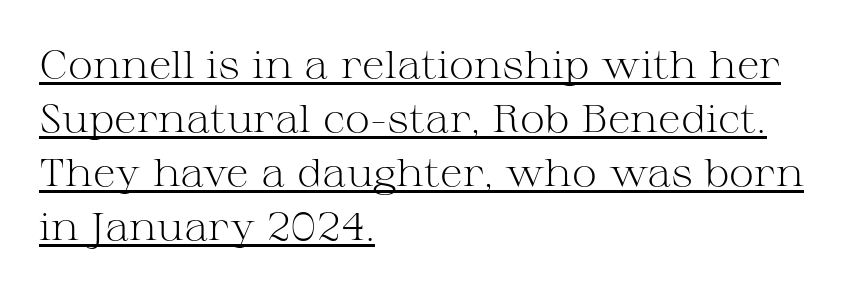
Q: Is the text bold? A: No.
Q: Is the text italic (slanted)? A: No, it is upright.
Q: Is the typeface a serif or a sans-serif typeface? A: Serif.
Q: Is the text underlined? A: Yes.
Q: How is the paragraph aligned? A: Left-aligned.
Q: Is the spacing between letters normal or unusually wide? A: Normal.
Q: Is the spacing between lines tight, normal or loose? A: Normal.
Q: Width (condensed, normal, or wide)? A: Wide.
Q: Stroke contrast? A: Medium.
Q: x-height? A: Medium.
Q: Monospaced? A: No.
